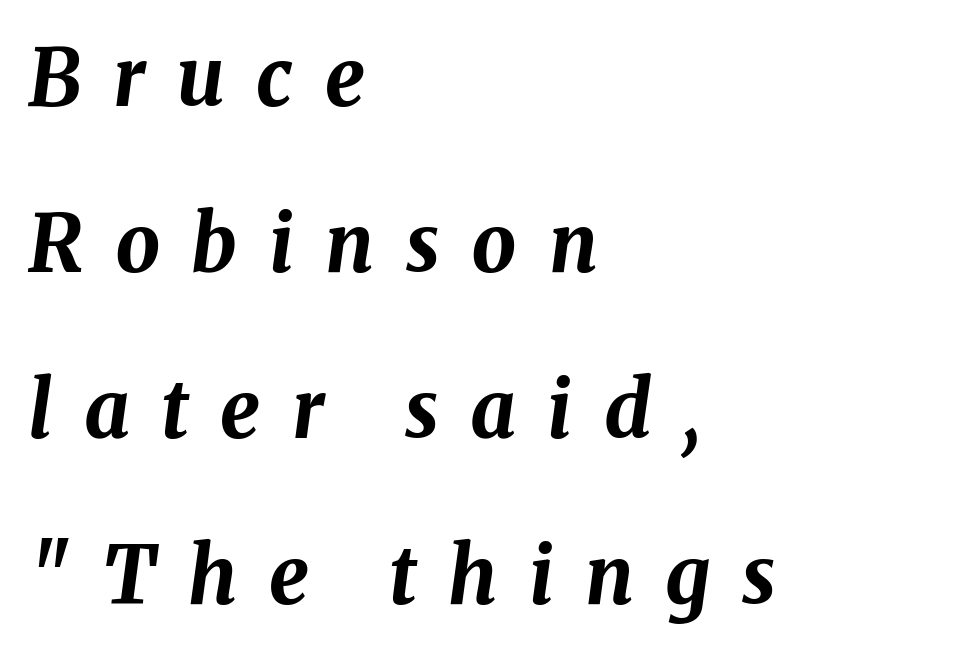
The image shows 79 px bold type, italic (leaning right); set left-aligned, loose line spacing (2.1x), unusually wide letter spacing (+0.4 em), not underlined; medium stroke contrast and a medium x-height.
